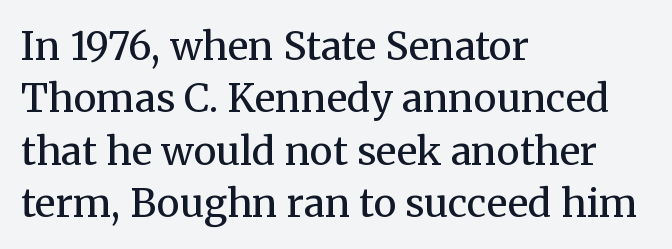
{"serif": "yes", "italic": "no", "bold": "no", "weight": "regular", "width": "normal", "stroke_contrast": "medium", "x_height": "medium", "monospaced": "no", "underline": "no", "align": "left", "line_spacing": "normal", "line_spacing_ratio": 1.34, "letter_spacing": "normal", "letter_spacing_em": 0.0, "glyph_px": 39}
